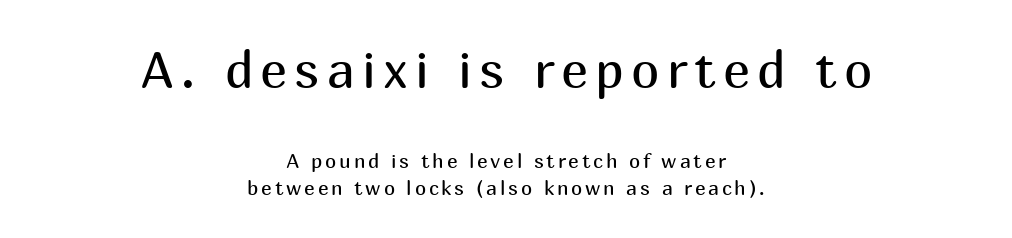
Q: Is the text bold? A: No.
Q: Is the text italic (slanted)? A: No, it is upright.
Q: Is the typeface a serif or a sans-serif typeface? A: Sans-serif.
Q: Is the text underlined? A: No.
Q: How is the paragraph aligned? A: Centered.
Q: Is the spacing between lines tight, normal or loose? A: Normal.
Q: Which block of text is set in a larger size, the first (top) or the second (bottom)? A: The first (top) one.
Q: Width (condensed, normal, or wide)? A: Normal.
Q: Stroke contrast? A: Medium.
Q: x-height? A: Medium.
Q: Monospaced? A: No.
